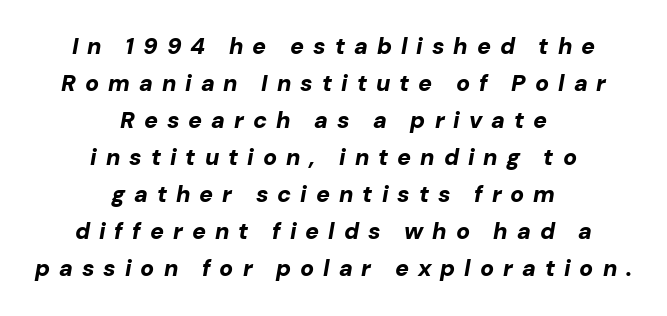
Notice how descenders clear the ascenders below comfortably — that's standard leading. Substantial extra tracking has been applied to these lines. Slanted lettering throughout. The area under the type is left untouched.
